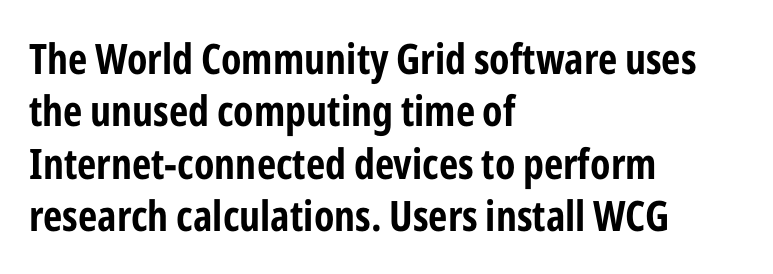
The image shows 42 px bold, condensed sans-serif type, upright; set left-aligned, normal line spacing (1.25x), normal letter spacing, not underlined; low stroke contrast and a medium x-height.
